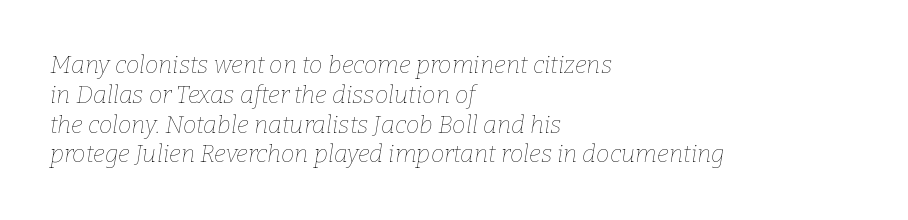
When letters slant like this, we call the style italic. The passage shown has conventional tracking throughout. The font is comparable to plain body text, perhaps lighter. These lines are set flush left with a ragged right edge. Check the space under the baseline: it is left empty.
